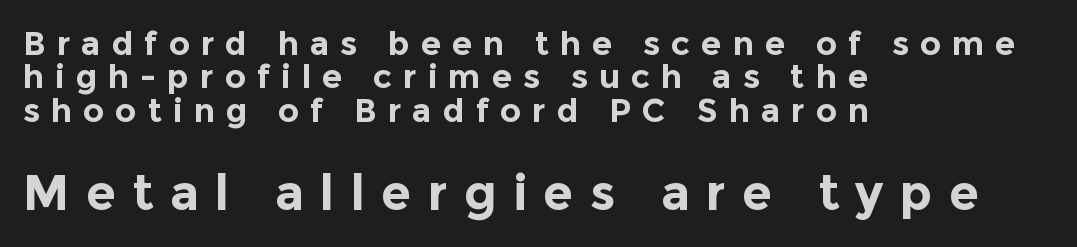
Q: Is the text bold? A: Yes.
Q: Is the text italic (slanted)? A: No, it is upright.
Q: Is the typeface a serif or a sans-serif typeface? A: Sans-serif.
Q: Is the text underlined? A: No.
Q: How is the paragraph aligned? A: Left-aligned.
Q: Is the spacing between letters normal or unusually wide? A: Unusually wide.
Q: Is the spacing between lines tight, normal or loose? A: Tight.
Q: Which block of text is set in a larger size, the first (top) or the second (bottom)? A: The second (bottom) one.
Q: Width (condensed, normal, or wide)? A: Normal.
Q: x-height? A: Medium.
Q: Monospaced? A: No.
